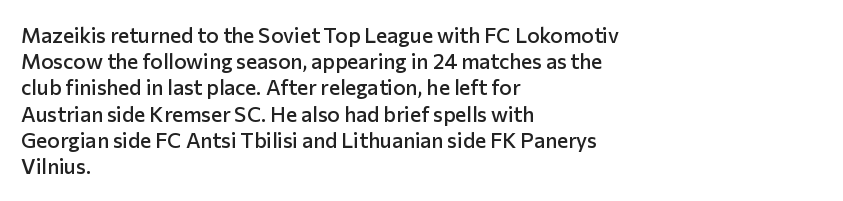
{"italic": "no", "bold": "semi", "underline": "no", "align": "left", "line_spacing": "normal", "line_spacing_ratio": 1.25, "letter_spacing": "normal", "letter_spacing_em": 0.0, "glyph_px": 21}
